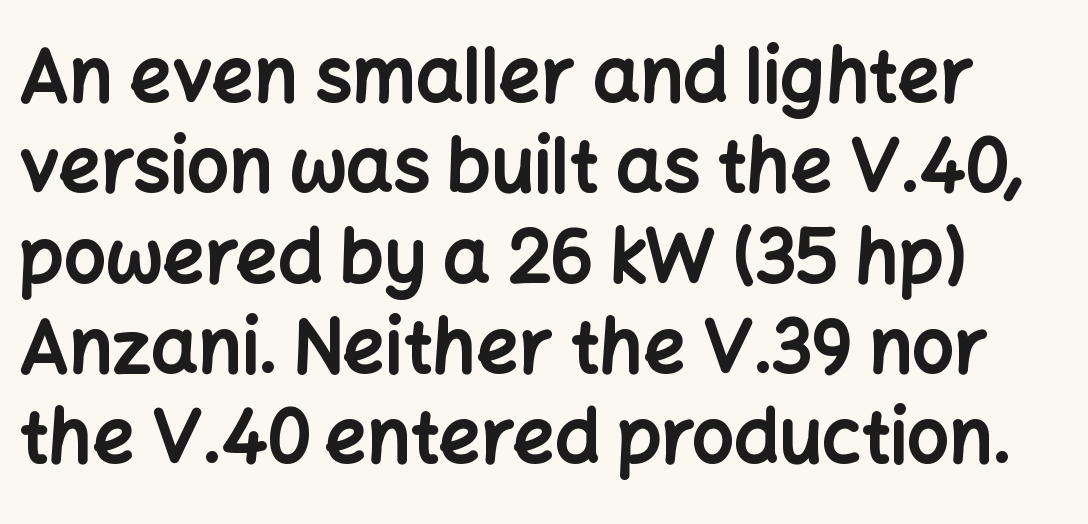
{"serif": "no", "italic": "no", "bold": "yes", "weight": "bold", "width": "normal", "stroke_contrast": "low", "x_height": "medium", "monospaced": "no", "underline": "no", "line_spacing_ratio": 1.22, "letter_spacing": "normal", "letter_spacing_em": 0.0, "glyph_px": 74}
